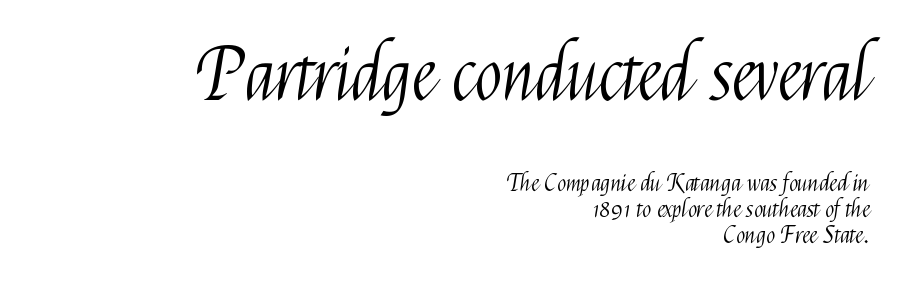
The letters look calm and open, with moderate or lighter stems. One-word summary of the alignment: right. Each letter's strokes conclude bluntly, with no projecting serifs. Here the glyphs are tracked normally, forming tight word shapes.
